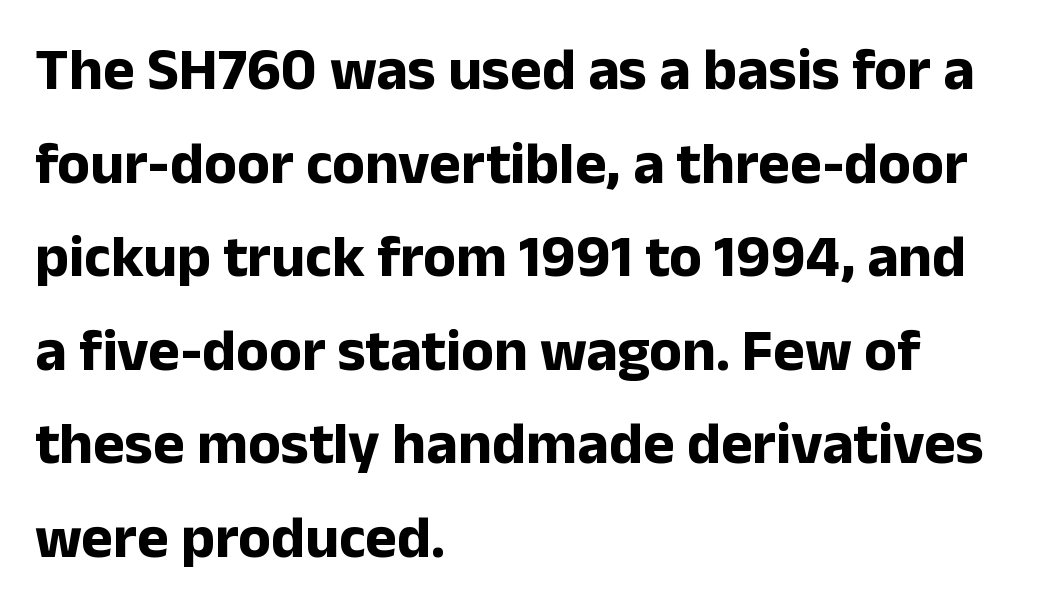
Letter spacing: default. Nothing sits at the stroke ends, so this counts as sans-serif. In terms of posture, this sample is upright. These lines are rendered in a variable-pitch font. The rows are spaced the way most documents space them.
